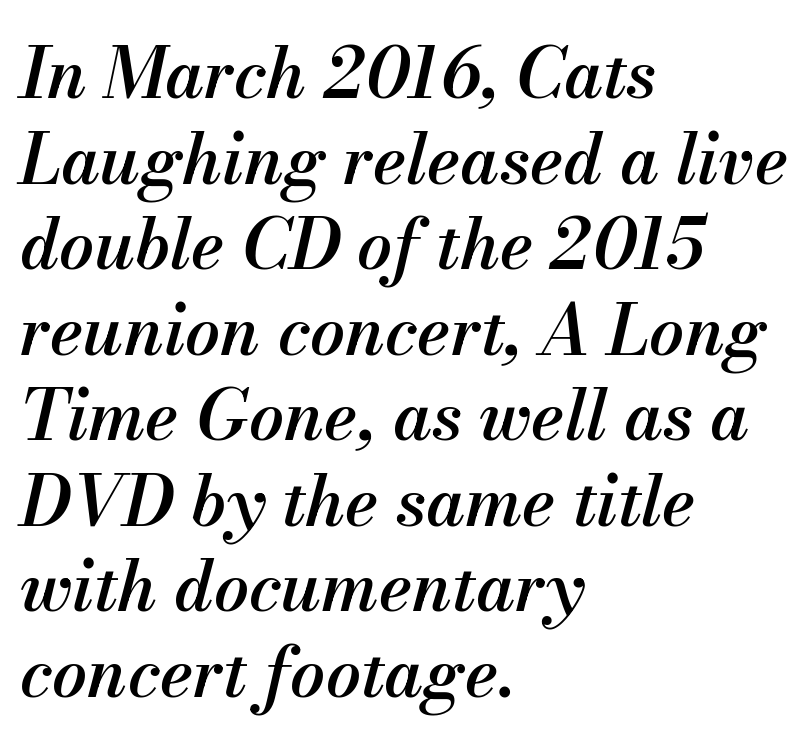
Q: Is the text bold? A: Semi-bold.
Q: Is the text italic (slanted)? A: Yes, it leans right by about 13 degrees.
Q: Is the text underlined? A: No.
Q: How is the paragraph aligned? A: Left-aligned.
Q: Is the spacing between letters normal or unusually wide? A: Normal.
Q: Width (condensed, normal, or wide)? A: Normal.
Q: Stroke contrast? A: Medium.
Q: x-height? A: Small.
Q: Monospaced? A: No.
